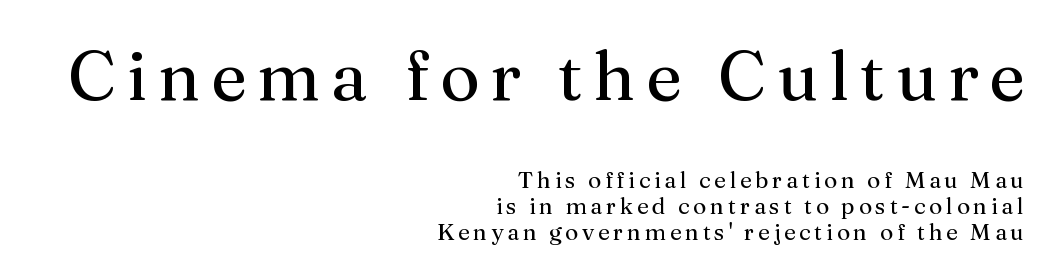
Here the designer chose a conventional face with non-uniform glyph widths. This rendering features lettering with no underline. Vertical spacing — tight. These lines are composed in type with serifs.
